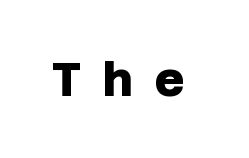
{"serif": "no", "bold": "yes", "weight": "heavy", "width": "normal", "stroke_contrast": "low", "x_height": "large", "underline": "no", "letter_spacing": "wide", "letter_spacing_em": 0.45, "glyph_px": 47}
